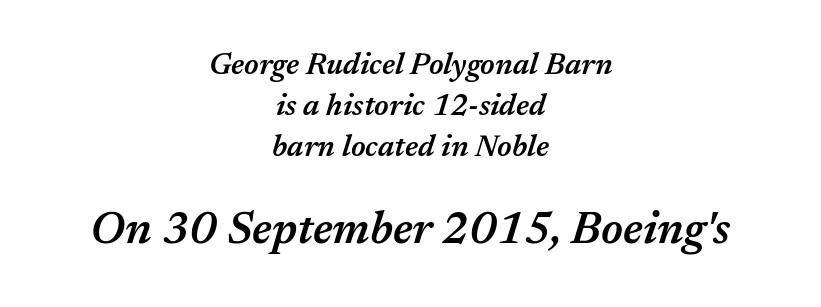
Casual observation: everything's sitting right in the middle. Summary of weight: moderately heavy, a semibold. The letters in the lower block stand taller than those in the block above. Check the space under the baseline: it is left empty.
